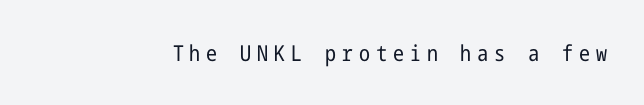
The image shows 22 px text type, upright; set unusually wide letter spacing (+0.27 em), not underlined.
